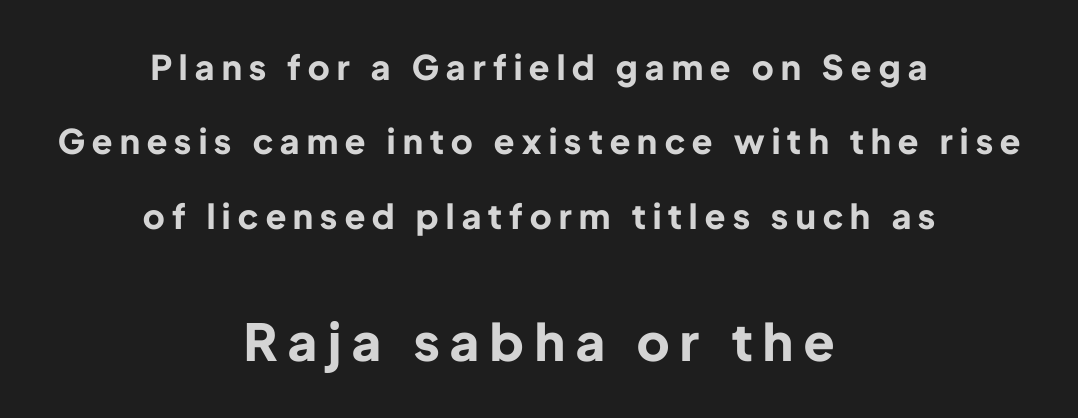
Looks like regular typesetting: each glyph gets only the width it needs. A dark, heavy texture on the line: the type is bold. Italic: no, the glyphs are upright roman. What stands out about the letter spacing? Its width — letters are far apart. Letterform terminals end flat and unadorned throughout the passage.
